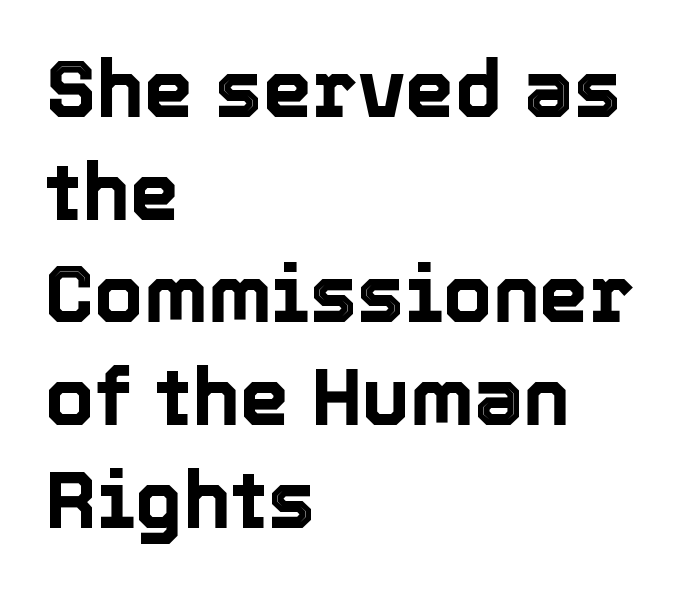
Q: Is the text italic (slanted)? A: No, it is upright.
Q: Is the text underlined? A: No.
Q: How is the paragraph aligned? A: Left-aligned.
Q: Is the spacing between letters normal or unusually wide? A: Normal.
Q: Is the spacing between lines tight, normal or loose? A: Normal.
Q: Width (condensed, normal, or wide)? A: Normal.
Q: x-height? A: Medium.
Q: Monospaced? A: No.
